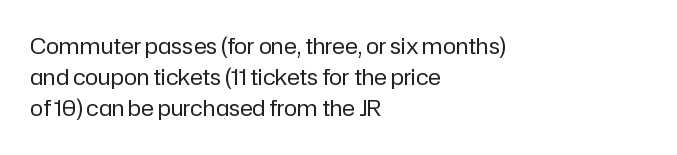
The words here are not underlined. Default kerning and tracking; the words read as compact shapes. The paragraph shown leans on its left margin. Posture: straight, roman, zero tilt. Vertical stems look standard width or narrower in stroke. Vertical spacing — default.
